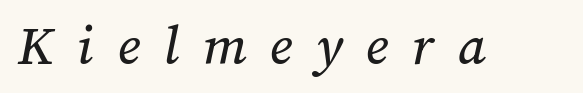
Q: Is the text underlined? A: No.
Q: Is the spacing between letters normal or unusually wide? A: Unusually wide.
Q: Width (condensed, normal, or wide)? A: Normal.
Q: Stroke contrast? A: Medium.
Q: x-height? A: Medium.
Q: Monospaced? A: No.
